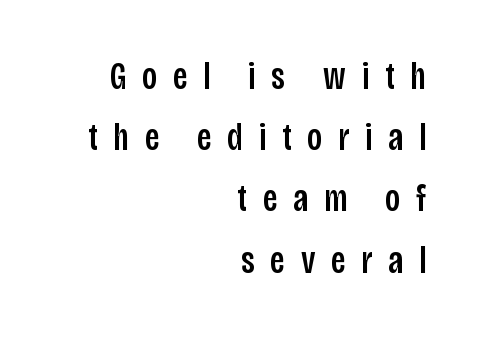
Q: Is the text italic (slanted)? A: No, it is upright.
Q: Is the typeface a serif or a sans-serif typeface? A: Sans-serif.
Q: Is the text underlined? A: No.
Q: How is the paragraph aligned? A: Right-aligned.
Q: Is the spacing between letters normal or unusually wide? A: Unusually wide.
Q: Is the spacing between lines tight, normal or loose? A: Normal.
Q: Width (condensed, normal, or wide)? A: Condensed.
Q: Stroke contrast? A: Low.
Q: x-height? A: Large.
Q: Monospaced? A: No.
